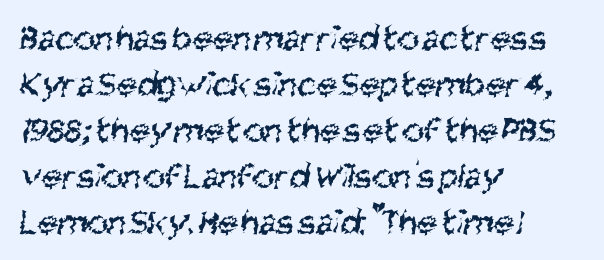
Check the space under the baseline: it is left empty. A typesetter would call this proportional, since set widths differ per character. Glyph-to-glyph distance matches everyday printed text. Weight: regular or lighter. One-word summary of the alignment: left. The type family on display is of the sans-serif kind.
